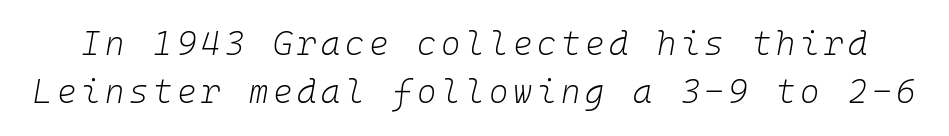
Fixed-width glyphs throughout — classic coding-font behaviour. Vertically, the passage feels balanced, rows spaced as you'd expect. The gap between lines stays unmarked. Stroke thickness stays within the range of a standard reading face or lighter. The text carries the slant typical of an italic or oblique font.
